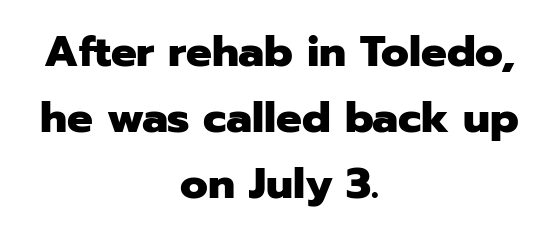
{"serif": "no", "italic": "no", "bold": "yes", "weight": "heavy", "width": "normal", "stroke_contrast": "low", "x_height": "medium", "monospaced": "no", "underline": "no", "align": "center", "line_spacing": "normal", "line_spacing_ratio": 1.53, "letter_spacing": "normal", "letter_spacing_em": 0.0, "glyph_px": 43}
